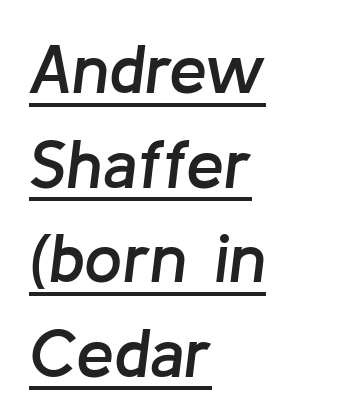
This sample has the flowing, uneven cadence of proportional lettering. Inter-character spacing is left at the font's built-in metrics. These lines sit exactly where default settings would place them. The rendering applies a slant to the glyphs. These characters rest on top of a visible drawn line. This is the in-between weight designers call semibold or demi.
